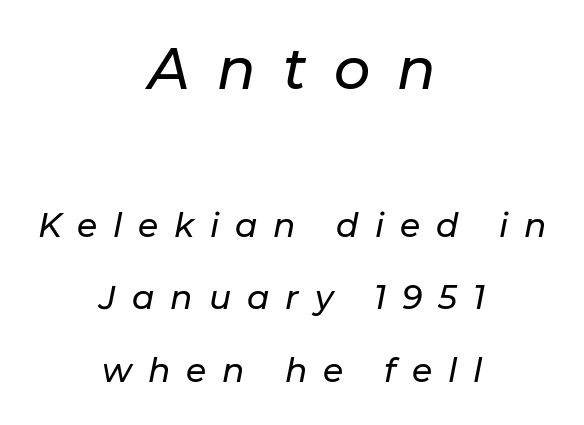
Q: Is the text italic (slanted)? A: Yes, it leans right by about 11 degrees.
Q: Is the text underlined? A: No.
Q: How is the paragraph aligned? A: Centered.
Q: Is the spacing between letters normal or unusually wide? A: Unusually wide.
Q: Is the spacing between lines tight, normal or loose? A: Loose.
Q: Which block of text is set in a larger size, the first (top) or the second (bottom)? A: The first (top) one.
Q: Width (condensed, normal, or wide)? A: Normal.
Q: Stroke contrast? A: Low.
Q: x-height? A: Medium.
Q: Monospaced? A: No.
